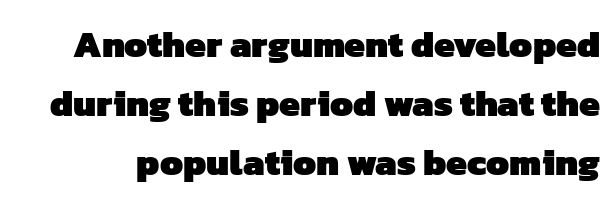
Q: Is the text bold? A: Yes.
Q: Is the typeface a serif or a sans-serif typeface? A: Sans-serif.
Q: Is the text underlined? A: No.
Q: Is the spacing between letters normal or unusually wide? A: Normal.
Q: Is the spacing between lines tight, normal or loose? A: Normal.
Q: Width (condensed, normal, or wide)? A: Normal.
Q: Stroke contrast? A: Low.
Q: x-height? A: Medium.
Q: Monospaced? A: No.
